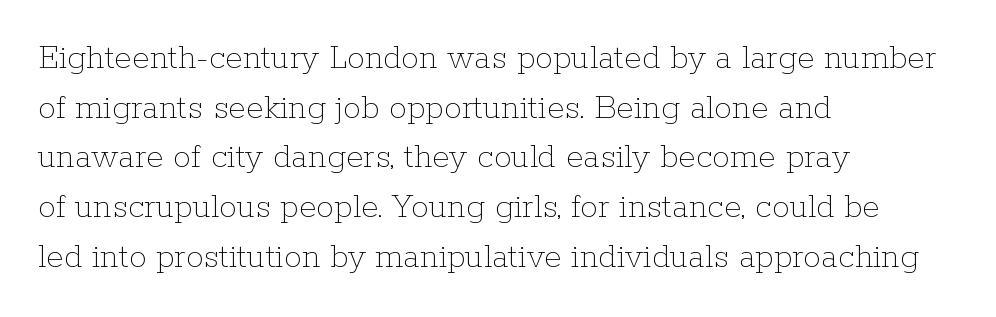
Every stem runs plumb, perpendicular to the baseline. The typeface has the unassuming heft of standard copy or less. The face used here is proportionally spaced, like ordinary book or web type. The glyphs are unaccompanied by any horizontal stroke below them. This sample uses plain, unmodified letter spacing. The designer left line spacing at the default.
